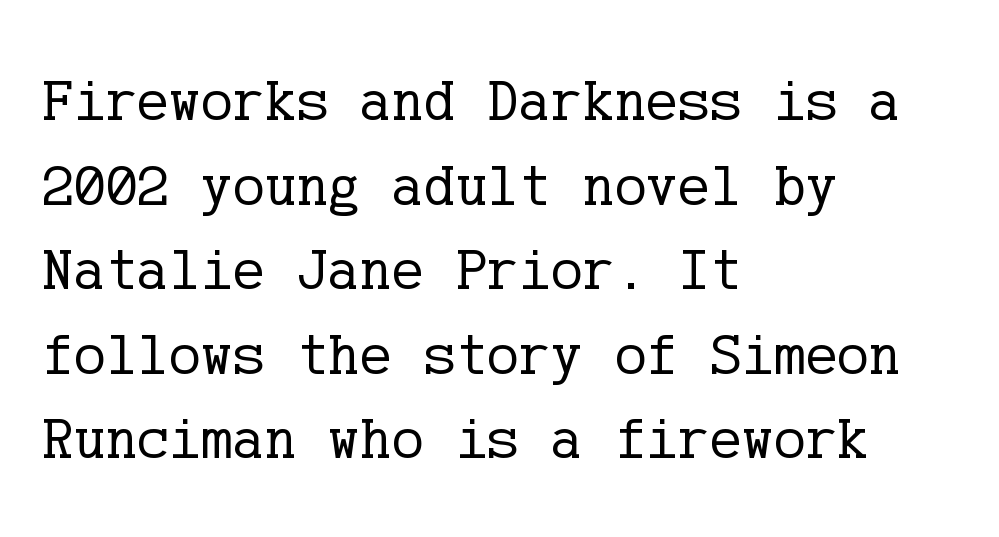
Q: Is the text bold? A: No.
Q: Is the text italic (slanted)? A: No, it is upright.
Q: Is the typeface a serif or a sans-serif typeface? A: Serif.
Q: Is the text underlined? A: No.
Q: How is the paragraph aligned? A: Left-aligned.
Q: Is the spacing between letters normal or unusually wide? A: Normal.
Q: Is the spacing between lines tight, normal or loose? A: Normal.
Q: Width (condensed, normal, or wide)? A: Normal.
Q: Stroke contrast? A: Low.
Q: x-height? A: Medium.
